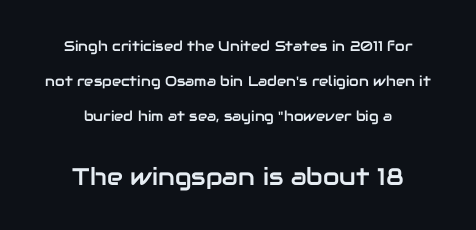
Q: Is the text italic (slanted)? A: No, it is upright.
Q: Is the text underlined? A: No.
Q: How is the paragraph aligned? A: Centered.
Q: Is the spacing between letters normal or unusually wide? A: Normal.
Q: Is the spacing between lines tight, normal or loose? A: Loose.
Q: Which block of text is set in a larger size, the first (top) or the second (bottom)? A: The second (bottom) one.
